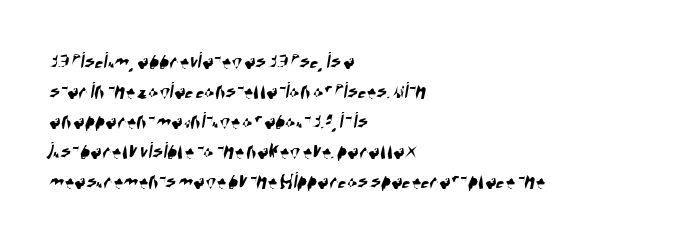
Regular leading. Leftover space on each line is placed entirely after the last word. The strip under each line holds only bare page. How are the letters spaced? Ordinarily, with no added tracking.
